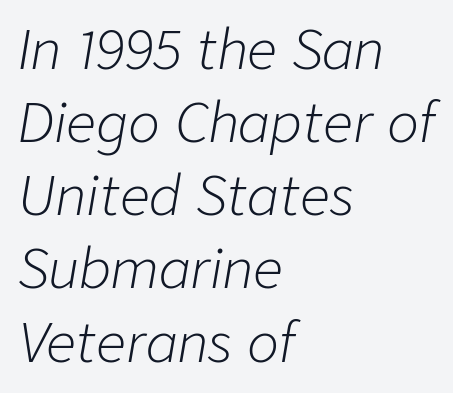
The image shows 53 px light type, italic (leaning right); set left-aligned, normal line spacing (1.38x), normal letter spacing, not underlined; low stroke contrast and a medium x-height.
